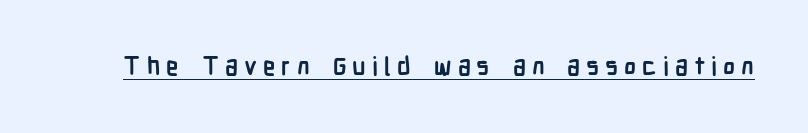
Q: Is the text bold? A: Yes.
Q: Is the text italic (slanted)? A: No, it is upright.
Q: Is the text underlined? A: Yes.
Q: Is the spacing between letters normal or unusually wide? A: Unusually wide.
